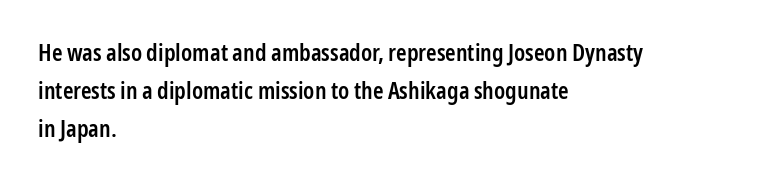
The image shows 24 px text type, upright; set left-aligned, normal line spacing (1.59x), normal letter spacing, not underlined.
